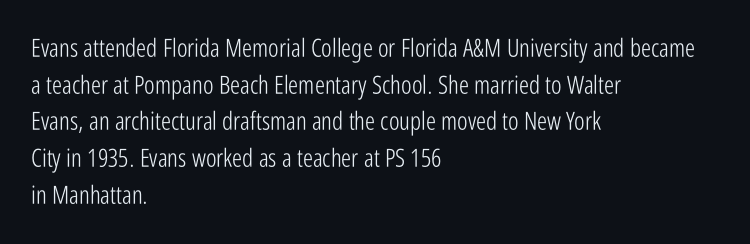
Q: Is the text bold? A: No.
Q: Is the text italic (slanted)? A: No, it is upright.
Q: Is the text underlined? A: No.
Q: How is the paragraph aligned? A: Left-aligned.
Q: Is the spacing between letters normal or unusually wide? A: Normal.
Q: Is the spacing between lines tight, normal or loose? A: Normal.
